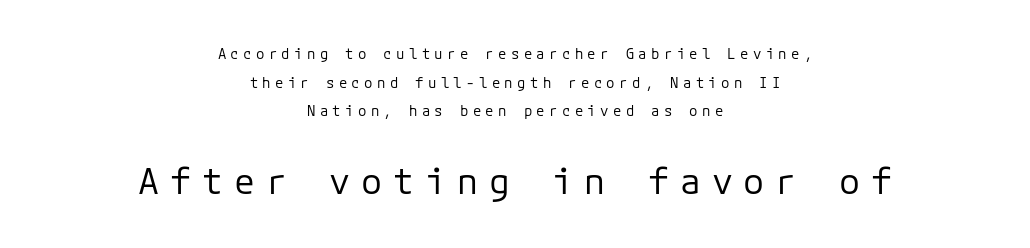
The image shows 35 px regular-weight sans-serif type, upright; set centered, loose line spacing (2.04x), unusually wide letter spacing (+0.31 em), not underlined; the second (bottom) block is 2.5x larger; low stroke contrast and a medium x-height.
